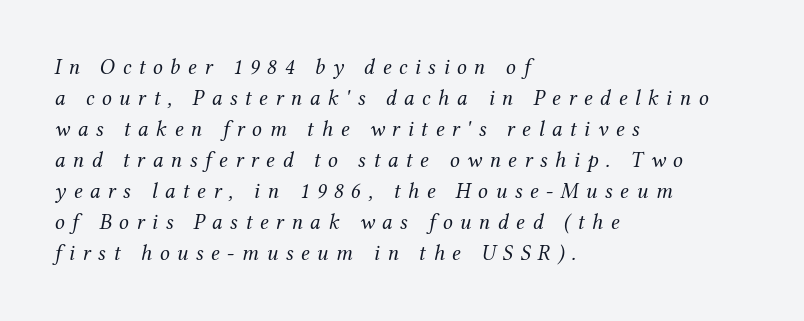
Interline gaps are of average width in this sample. This sample is left-justified, so line endings fall wherever the words run out. Tall strokes in this sample are angled rather than plumb. The strokes carry an ordinary text weight at most. Check under the words: just untouched page. The passage shown has open, widely tracked lettering throughout.
